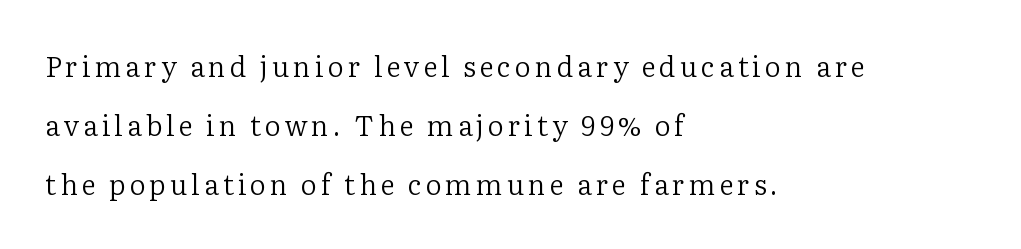
The image shows 28 px regular-weight serif type, upright; set left-aligned, loose line spacing (2.11x), not underlined; low stroke contrast and a medium x-height.
